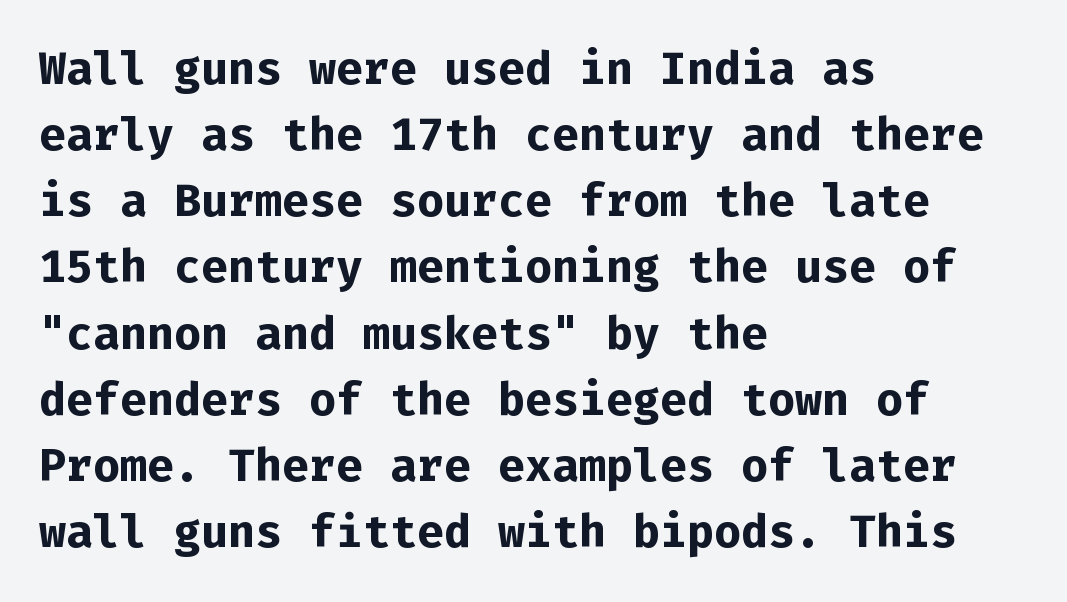
Alignment: flush left. The passage shown is typed in a monospace face where columns stay perfectly aligned. Look at the stroke-to-counter ratio: heavy, a bold. The gaps between neighbouring characters are ordinary and unremarkable. The glyphs are unaccompanied by any horizontal stroke below them. Vertically, the passage feels balanced, rows spaced as you'd expect.
